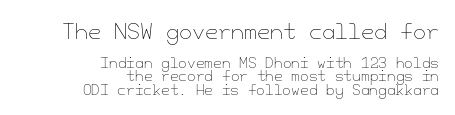
Caption: multi-line text, flush right, ragged left. Descenders are the only things crossing below the line. Very little white space separates one row of letters from the next. A roman cut, with each character standing at attention.
